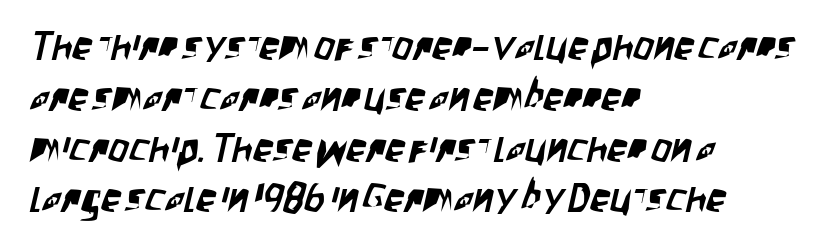
Q: Is the typeface a serif or a sans-serif typeface? A: Sans-serif.
Q: Is the text underlined? A: No.
Q: How is the paragraph aligned? A: Left-aligned.
Q: Is the spacing between letters normal or unusually wide? A: Normal.
Q: Is the spacing between lines tight, normal or loose? A: Normal.
Q: Width (condensed, normal, or wide)? A: Condensed.
Q: Stroke contrast? A: Low.
Q: x-height? A: Large.
Q: Monospaced? A: No.
